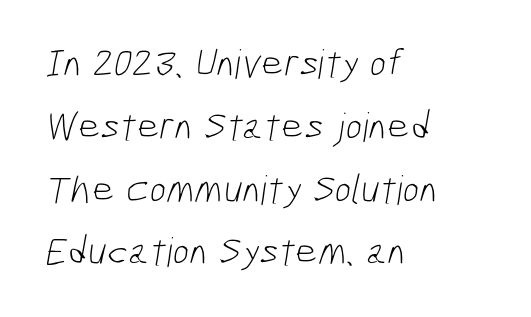
Q: Is the text bold? A: No.
Q: Is the typeface a serif or a sans-serif typeface? A: Sans-serif.
Q: Is the text underlined? A: No.
Q: How is the paragraph aligned? A: Left-aligned.
Q: Is the spacing between letters normal or unusually wide? A: Normal.
Q: Is the spacing between lines tight, normal or loose? A: Normal.
Q: Width (condensed, normal, or wide)? A: Condensed.
Q: Stroke contrast? A: Low.
Q: x-height? A: Medium.
Q: Monospaced? A: No.
